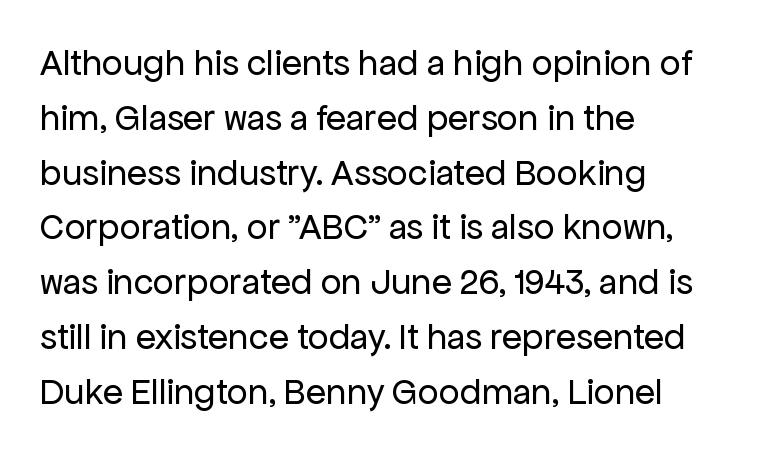
The image shows 37 px regular-weight sans-serif type, upright; set left-aligned, normal line spacing (1.48x), normal letter spacing, not underlined; low stroke contrast and a medium x-height.
